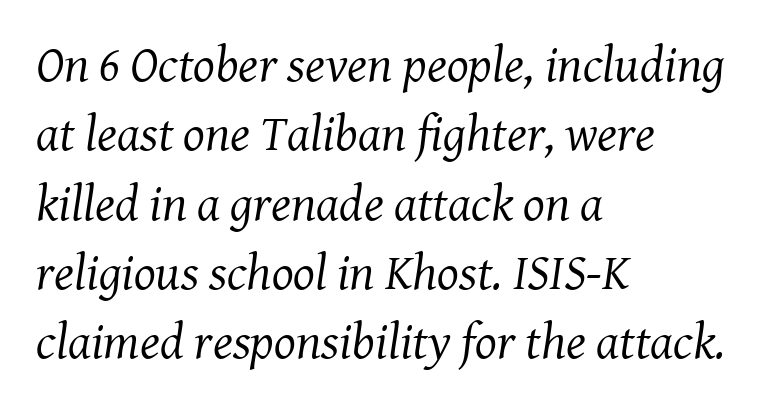
Examine the stroke ends and you'll spot serifs. Plain, unruled lines of type. It's the slanting kind of type. The passage is arranged the way most books set body copy — flush left. The passage shown has conventional tracking throughout. What's the leading like? Ordinary, nothing unusual.
